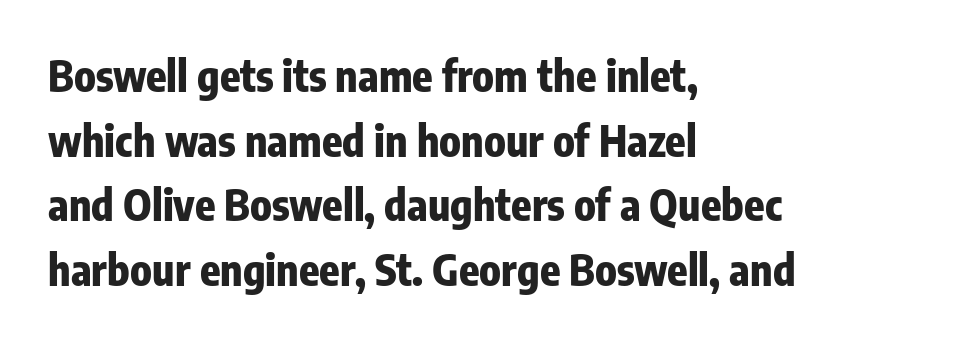
Q: Is the text bold? A: Yes.
Q: Is the text italic (slanted)? A: No, it is upright.
Q: Is the typeface a serif or a sans-serif typeface? A: Sans-serif.
Q: Is the text underlined? A: No.
Q: How is the paragraph aligned? A: Left-aligned.
Q: Is the spacing between letters normal or unusually wide? A: Normal.
Q: Is the spacing between lines tight, normal or loose? A: Normal.
Q: Width (condensed, normal, or wide)? A: Condensed.
Q: Stroke contrast? A: Low.
Q: x-height? A: Medium.
Q: Monospaced? A: No.
